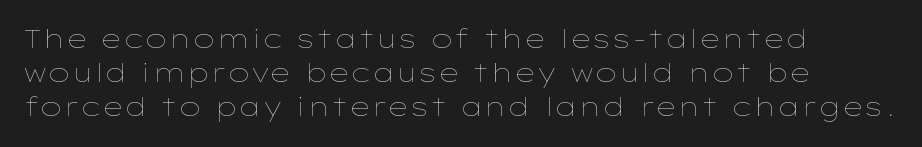
{"italic": "no", "bold": "no", "underline": "no", "align": "left", "line_spacing": "normal", "line_spacing_ratio": 1.37, "letter_spacing": "normal", "letter_spacing_em": 0.0, "glyph_px": 25}
